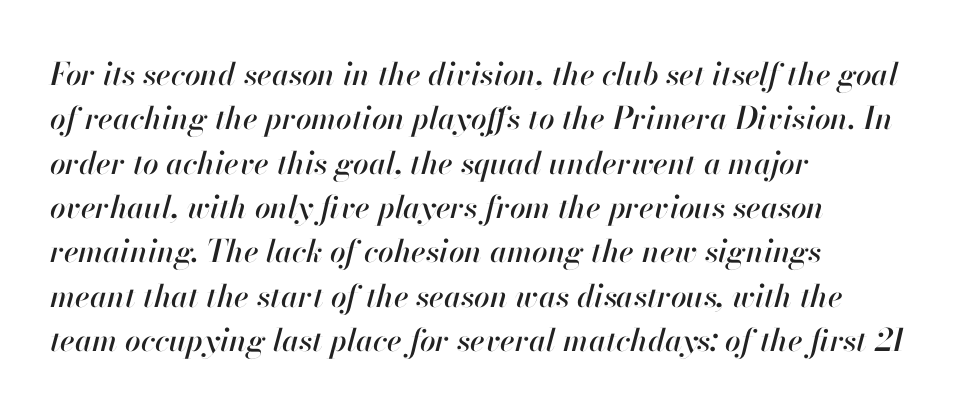
{"italic": "yes", "lean": "right", "slant_degrees": 13, "width": "normal", "stroke_contrast": "high", "x_height": "small", "monospaced": "no", "underline": "no", "align": "left", "line_spacing": "normal", "line_spacing_ratio": 1.43, "letter_spacing": "normal", "letter_spacing_em": 0.0, "glyph_px": 31}
